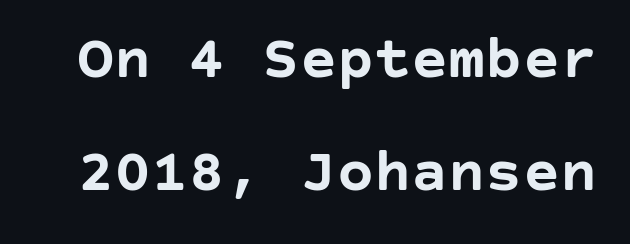
The image shows 62 px semibold sans-serif type, upright; set line spacing 1.83x, normal letter spacing, not underlined; low stroke contrast and a large x-height.
